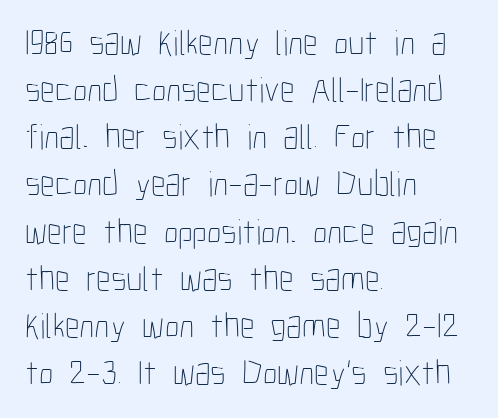
Q: Is the text bold? A: No.
Q: Is the text italic (slanted)? A: No, it is upright.
Q: Is the text underlined? A: No.
Q: How is the paragraph aligned? A: Left-aligned.
Q: Is the spacing between letters normal or unusually wide? A: Normal.
Q: Is the spacing between lines tight, normal or loose? A: Normal.
Q: Width (condensed, normal, or wide)? A: Condensed.
Q: Stroke contrast? A: Low.
Q: x-height? A: Medium.
Q: Monospaced? A: No.
